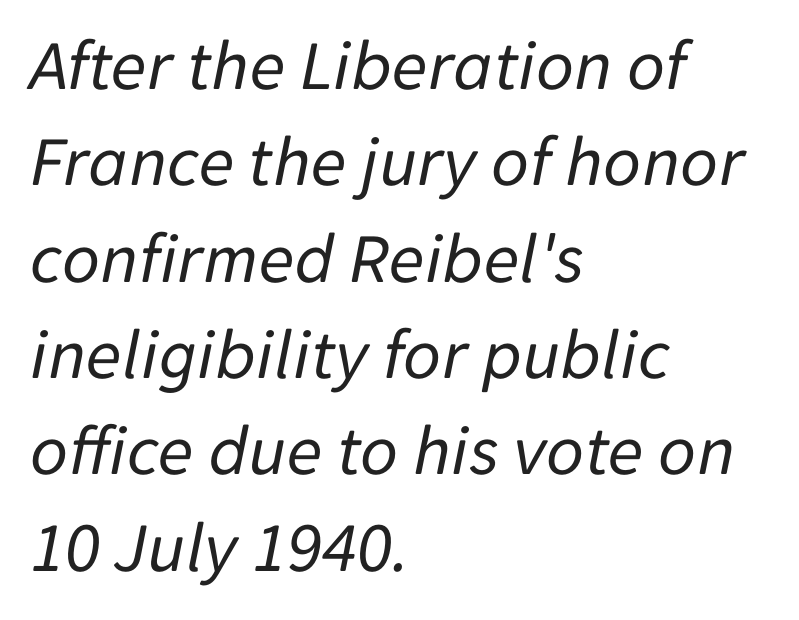
{"italic": "yes", "lean": "right", "slant_degrees": 11, "bold": "no", "weight": "regular", "width": "normal", "stroke_contrast": "low", "x_height": "medium", "monospaced": "no", "underline": "no", "align": "left", "line_spacing": "normal", "line_spacing_ratio": 1.32, "letter_spacing": "normal", "letter_spacing_em": 0.0, "glyph_px": 73}
